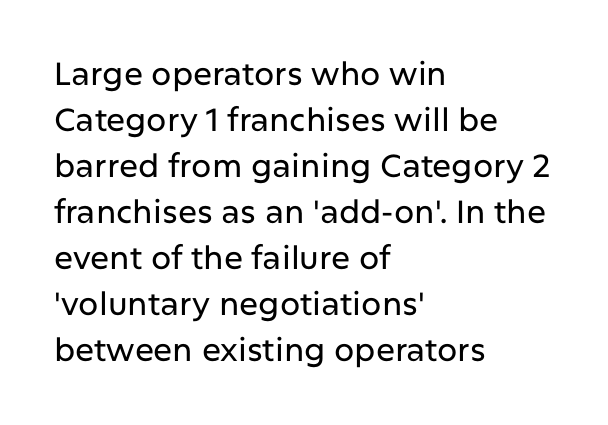
The image shows 32 px sans-serif type, upright; set left-aligned, normal line spacing (1.44x), normal letter spacing, not underlined; low stroke contrast and a medium x-height.
